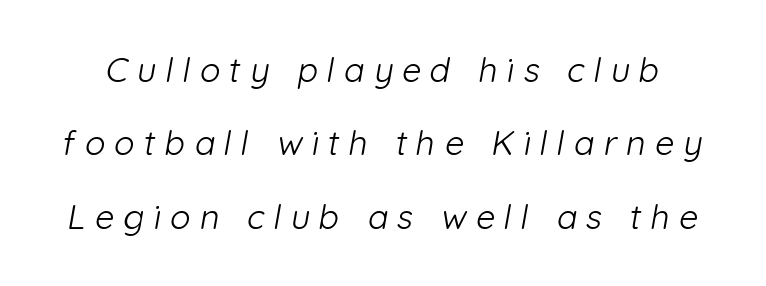
Serifs: no, the terminals of the letterforms are clean. A clean baseline with only descenders dipping below it. Heft: none added — not bold. Spacing between characters has been opened up far beyond the box default.
